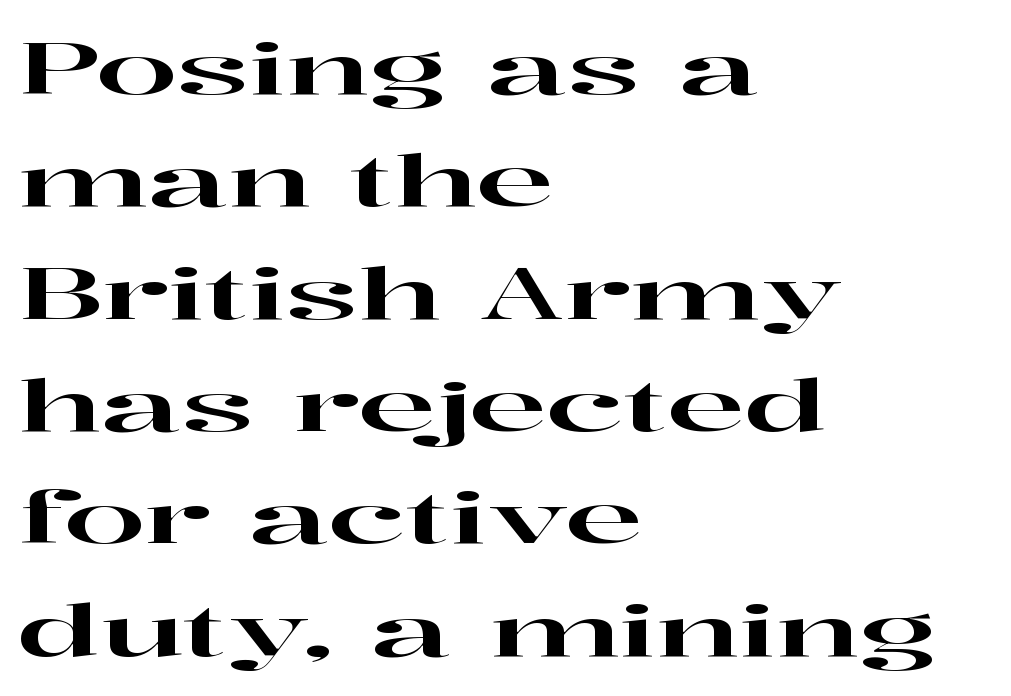
{"serif": "yes", "italic": "no", "width": "wide", "stroke_contrast": "high", "x_height": "medium", "monospaced": "no", "underline": "no", "align": "left", "line_spacing": "normal", "line_spacing_ratio": 1.56, "letter_spacing": "normal", "letter_spacing_em": 0.0, "glyph_px": 72}
